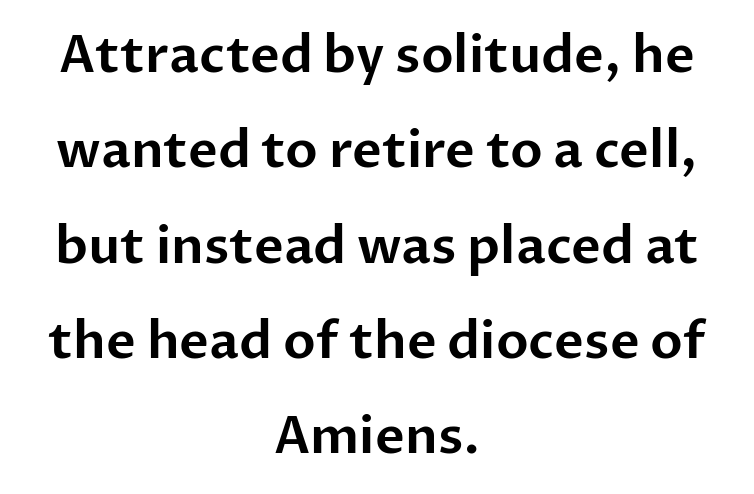
{"serif": "no", "italic": "no", "width": "normal", "stroke_contrast": "low", "x_height": "medium", "monospaced": "no", "underline": "no", "align": "center", "line_spacing_ratio": 1.87, "letter_spacing": "normal", "letter_spacing_em": 0.0, "glyph_px": 51}
